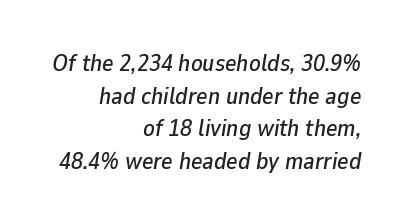
{"italic": "yes", "lean": "right", "slant_degrees": 9, "underline": "no", "align": "right", "line_spacing": "normal", "line_spacing_ratio": 1.36, "letter_spacing": "normal", "letter_spacing_em": 0.0, "glyph_px": 24}
